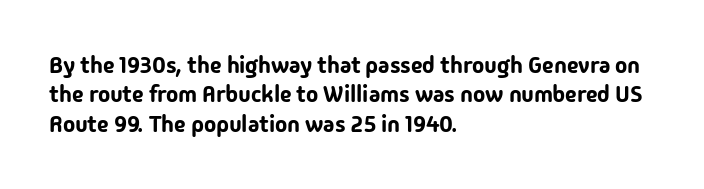
{"italic": "no", "underline": "no", "align": "left", "line_spacing": "normal", "line_spacing_ratio": 1.28, "letter_spacing": "normal", "letter_spacing_em": 0.0, "glyph_px": 23}
